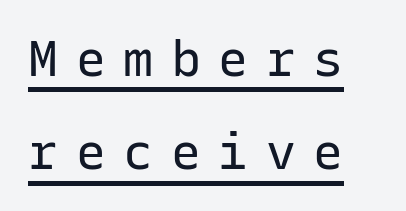
Q: Is the text bold? A: No.
Q: Is the text italic (slanted)? A: No, it is upright.
Q: Is the typeface a serif or a sans-serif typeface? A: Sans-serif.
Q: Is the text underlined? A: Yes.
Q: Is the spacing between letters normal or unusually wide? A: Unusually wide.
Q: Width (condensed, normal, or wide)? A: Normal.
Q: Stroke contrast? A: Low.
Q: x-height? A: Medium.
Q: Monospaced? A: Yes.
